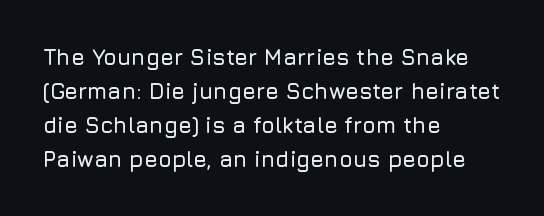
{"italic": "no", "underline": "no", "align": "left", "line_spacing": "normal", "line_spacing_ratio": 1.55, "letter_spacing": "normal", "letter_spacing_em": 0.0, "glyph_px": 22}
